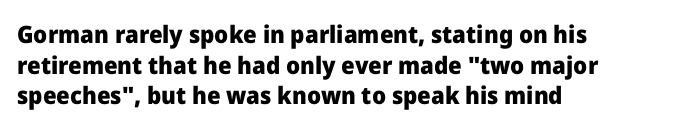
Summary of weight: heavy, a full bold. Tracking value appears to be zero — textbook default spacing. No italicization has been applied; the sample stays upright. The words here are not underlined. A normal amount of white space separates one row of letters from the next.
